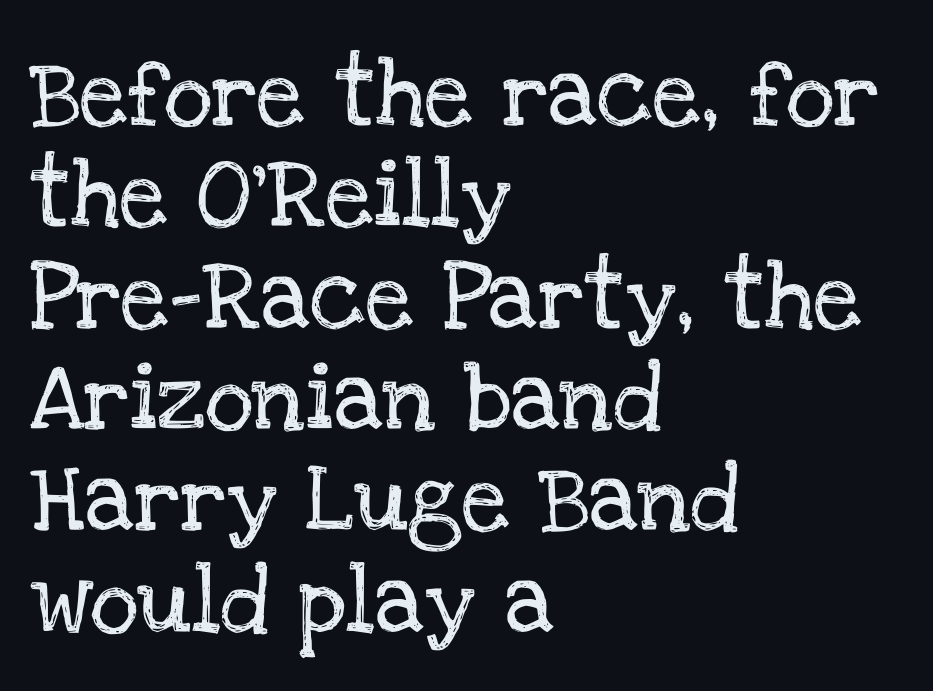
{"serif": "yes", "italic": "no", "width": "normal", "stroke_contrast": "low", "x_height": "large", "monospaced": "no", "underline": "no", "align": "left", "line_spacing": "normal", "line_spacing_ratio": 1.49, "letter_spacing": "normal", "letter_spacing_em": 0.0, "glyph_px": 68}
